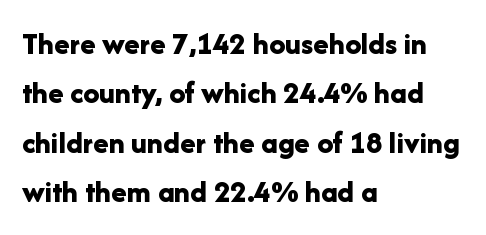
Q: Is the text bold? A: Yes.
Q: Is the text italic (slanted)? A: No, it is upright.
Q: Is the typeface a serif or a sans-serif typeface? A: Sans-serif.
Q: Is the text underlined? A: No.
Q: How is the paragraph aligned? A: Left-aligned.
Q: Is the spacing between letters normal or unusually wide? A: Normal.
Q: Is the spacing between lines tight, normal or loose? A: Normal.
Q: Width (condensed, normal, or wide)? A: Normal.
Q: Stroke contrast? A: Low.
Q: x-height? A: Medium.
Q: Monospaced? A: No.
